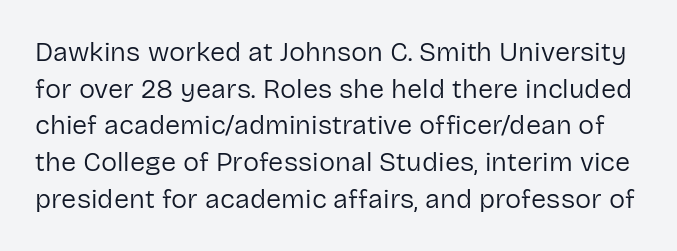
{"italic": "no", "bold": "no", "underline": "no", "line_spacing": "normal", "line_spacing_ratio": 1.36, "letter_spacing": "normal", "letter_spacing_em": 0.0, "glyph_px": 27}
